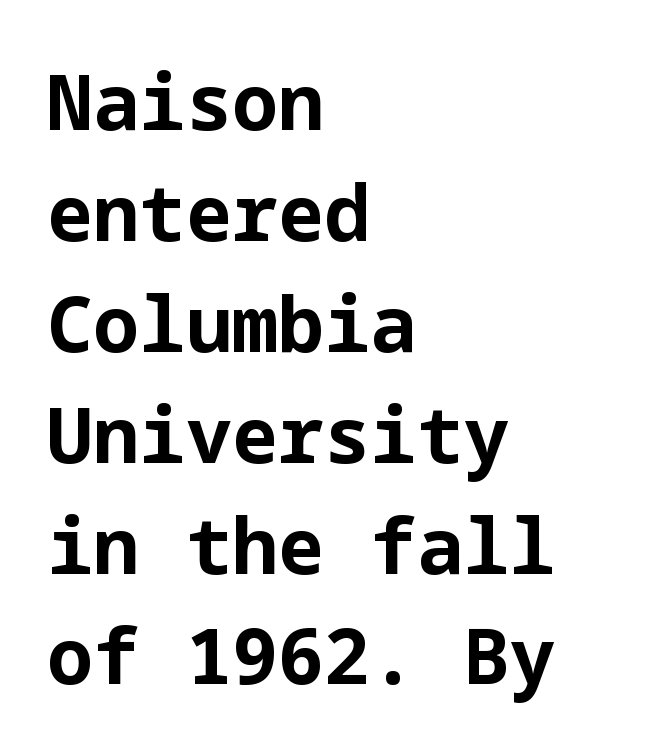
{"serif": "no", "italic": "no", "bold": "yes", "weight": "bold", "width": "normal", "stroke_contrast": "low", "x_height": "medium", "underline": "no", "align": "left", "line_spacing": "normal", "line_spacing_ratio": 1.44, "letter_spacing": "normal", "letter_spacing_em": 0.0, "glyph_px": 77}
